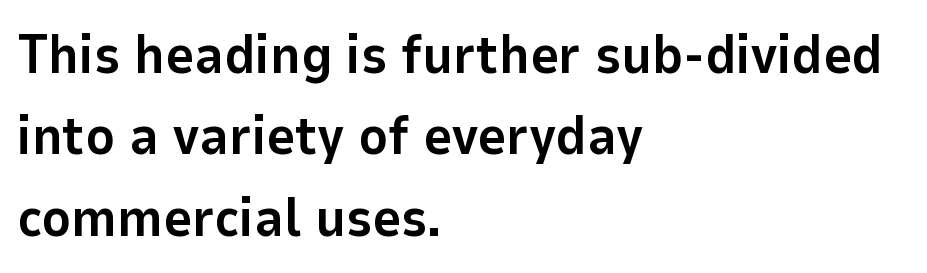
{"serif": "no", "italic": "no", "bold": "yes", "weight": "bold", "width": "normal", "stroke_contrast": "low", "x_height": "medium", "monospaced": "no", "underline": "no", "align": "left", "line_spacing": "normal", "line_spacing_ratio": 1.48, "letter_spacing": "normal", "letter_spacing_em": 0.0, "glyph_px": 55}
